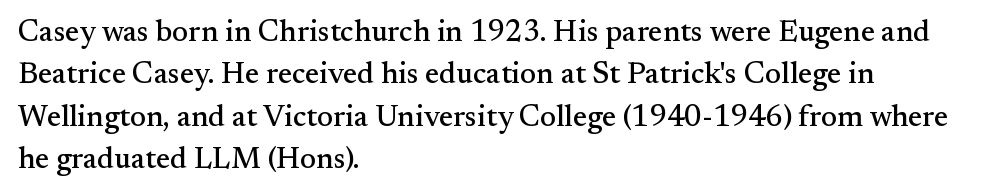
Regular leading. The rag falls on the right side of this text block. The face used here is seriffed, in the tradition of book romans. It's the straight-up-and-down kind of type. Quick note: underline off. Tracking here is standard; glyphs follow each other at the usual distance.
